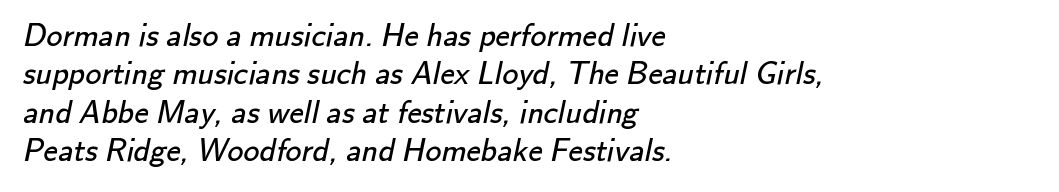
Each letter's strokes conclude bluntly, with no projecting serifs. The passage shown is not underscored anywhere. Is this a fixed-width face? No — the glyphs have proportional, varying widths. The strokes carry an ordinary text weight at most.
